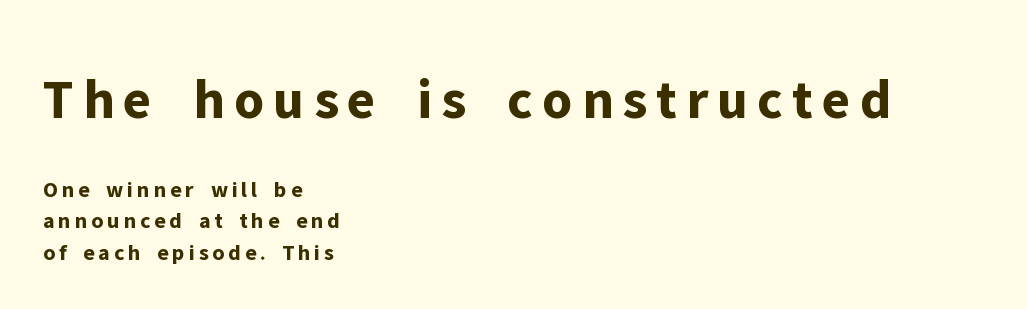
The rendering uses a moderate line-height, typical for paragraphs. The space beneath each line is pristine and unruled. Set as a true bold cut, around the 700 mark. This sample uses an upright cut, with every glyph sitting square on the baseline. Grotesque or geometric, the face here clearly has no serifs. Spacing verdict: proportional, widths tailored to each character.
